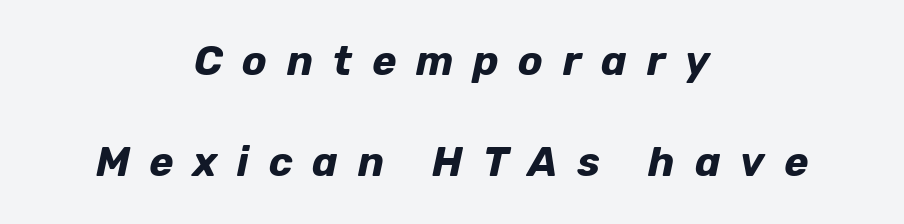
The words here are not underlined. Leading: increased. In terms of posture, this sample is oblique. What weight is shown? A full bold with thick strokes. This rendering widens character spacing well past its baseline value. The letters advance in unequal steps, a hallmark of proportional type.
